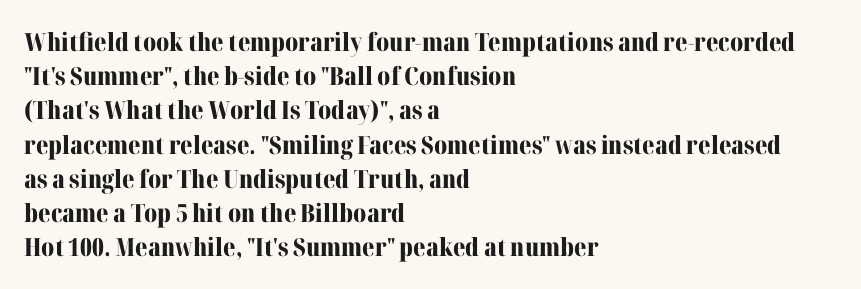
{"italic": "no", "bold": "yes", "underline": "no", "align": "left", "line_spacing": "normal", "line_spacing_ratio": 1.37, "letter_spacing": "normal", "letter_spacing_em": 0.0, "glyph_px": 25}
